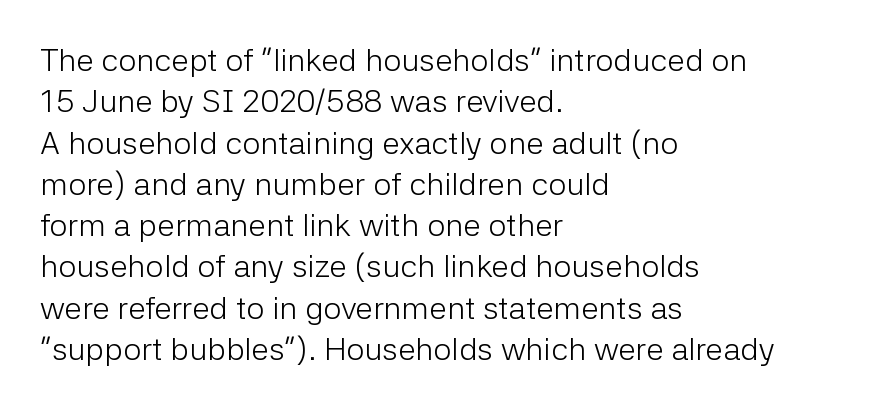
{"serif": "no", "italic": "no", "bold": "no", "weight": "light", "width": "normal", "stroke_contrast": "low", "x_height": "medium", "monospaced": "no", "underline": "no", "align": "left", "line_spacing": "normal", "line_spacing_ratio": 1.29, "letter_spacing": "normal", "letter_spacing_em": 0.0, "glyph_px": 32}
